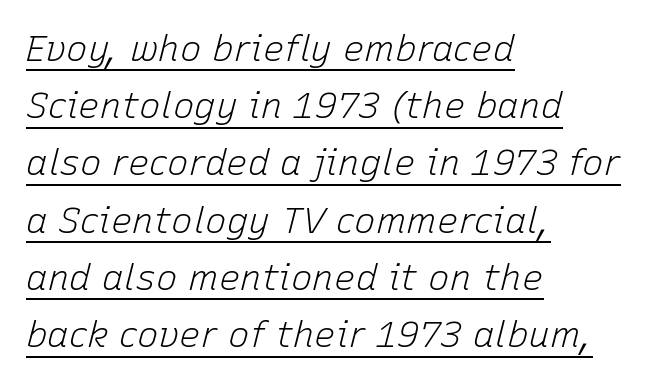
The image shows 36 px light type, italic (leaning right); set left-aligned, normal line spacing (1.59x), normal letter spacing, underlined; low stroke contrast and a medium x-height.
